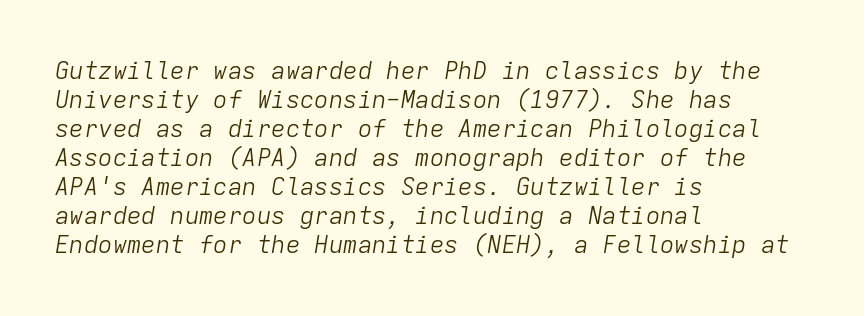
Q: Is the text bold? A: No.
Q: Is the text italic (slanted)? A: Yes, it leans right by about 9 degrees.
Q: Is the text underlined? A: No.
Q: How is the paragraph aligned? A: Left-aligned.
Q: Is the spacing between letters normal or unusually wide? A: Normal.
